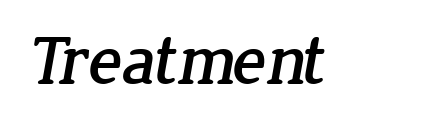
Q: Is the typeface a serif or a sans-serif typeface? A: Serif.
Q: Is the text underlined? A: No.
Q: Is the spacing between letters normal or unusually wide? A: Normal.
Q: Width (condensed, normal, or wide)? A: Normal.
Q: Stroke contrast? A: Low.
Q: x-height? A: Medium.
Q: Monospaced? A: No.
